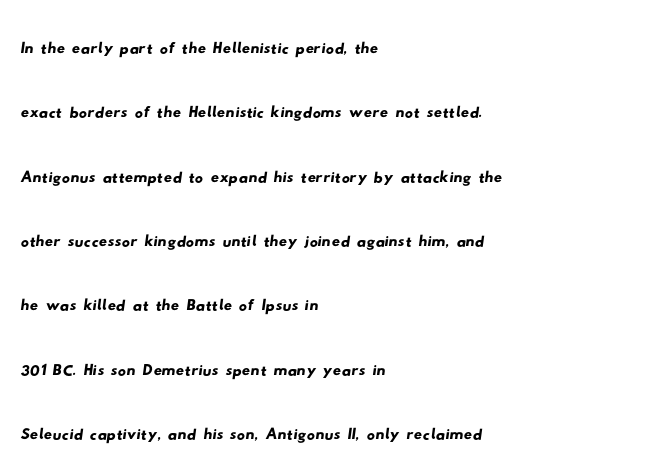
Q: Is the typeface a serif or a sans-serif typeface? A: Sans-serif.
Q: Is the text underlined? A: No.
Q: How is the paragraph aligned? A: Left-aligned.
Q: Is the spacing between letters normal or unusually wide? A: Normal.
Q: Is the spacing between lines tight, normal or loose? A: Normal.
Q: Width (condensed, normal, or wide)? A: Wide.
Q: Stroke contrast? A: Low.
Q: x-height? A: Small.
Q: Monospaced? A: No.
